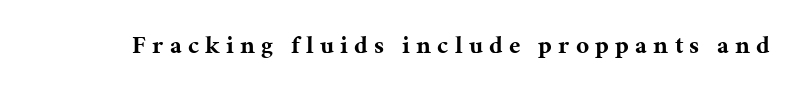
There is plenty of visible air inserted between adjacent glyphs. When letters stand straight like this, we call the style roman or upright. Letters rest on an invisible, unmarked baseline. Compared with an ordinary text face, these strokes are far heavier — a full bold.
